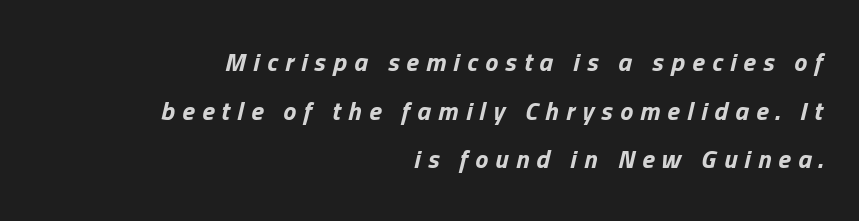
The image shows 26 px bold type, italic (leaning right); set right-aligned, line spacing 1.87x, unusually wide letter spacing (+0.28 em), not underlined.
